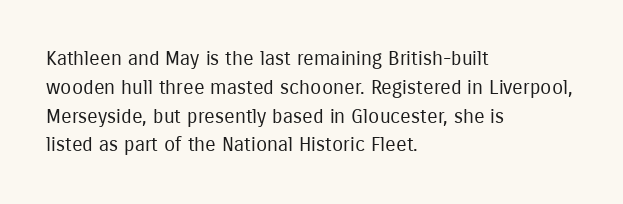
Vertical strokes here are truly vertical. The typesetting does not lean heavy: it is not bold. These lines keep a tight, regular rhythm from letter to letter. Anything drawn beneath the words? Only blank space. The designer left line spacing at the default. Caption: multi-line text, flush left, ragged right.
